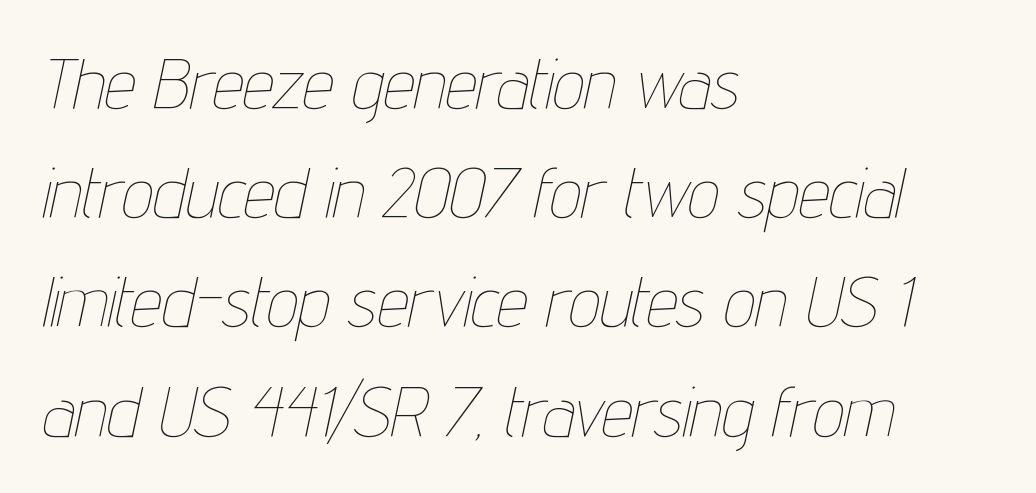
Q: Is the text bold? A: No.
Q: Is the text italic (slanted)? A: Yes, it leans right by about 12 degrees.
Q: Is the text underlined? A: No.
Q: How is the paragraph aligned? A: Left-aligned.
Q: Is the spacing between letters normal or unusually wide? A: Normal.
Q: Is the spacing between lines tight, normal or loose? A: Normal.
Q: Width (condensed, normal, or wide)? A: Condensed.
Q: Stroke contrast? A: Low.
Q: x-height? A: Medium.
Q: Monospaced? A: No.
